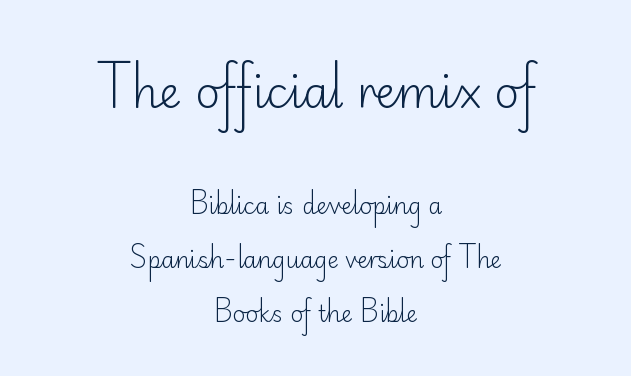
The image shows 43 px light sans-serif type, upright; set centered, loose line spacing (2.44x), normal letter spacing, not underlined; the first (top) block is 1.95x larger; low stroke contrast and a small x-height.
